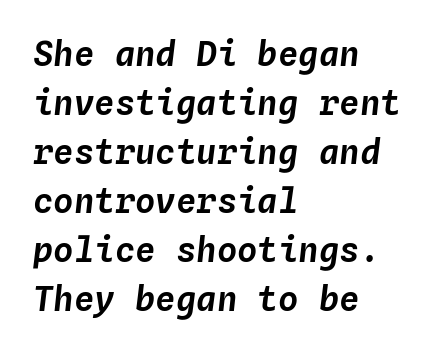
The rendering uses typewriter-style spacing with identical character cells. Vertical spacing — default. This is oblique type, the kind used for emphasis or titles. One-word summary of the alignment: left. No extra tracking has been applied to these lines. The glyphs are unaccompanied by any horizontal stroke below them.
